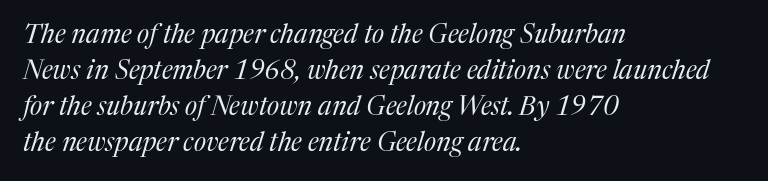
The baseline area is clear. Is the block centered? No — it sits flush against the left margin. The space between consecutive lines is moderate. Tall strokes in this sample are angled rather than plumb. Spacing between characters is what you'd get straight out of the box. Unbolded letterforms with no extra heft.
